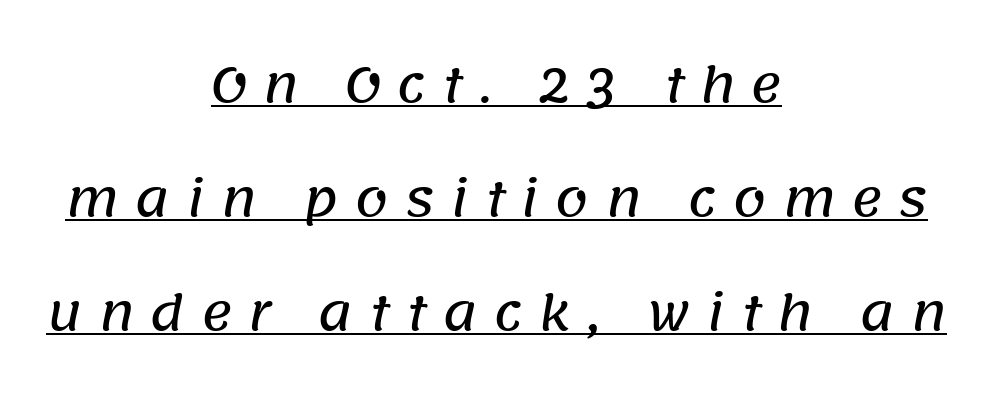
Q: Is the typeface a serif or a sans-serif typeface? A: Sans-serif.
Q: Is the text underlined? A: Yes.
Q: How is the paragraph aligned? A: Centered.
Q: Is the spacing between letters normal or unusually wide? A: Unusually wide.
Q: Is the spacing between lines tight, normal or loose? A: Loose.
Q: Width (condensed, normal, or wide)? A: Normal.
Q: Stroke contrast? A: Low.
Q: x-height? A: Large.
Q: Monospaced? A: No.
